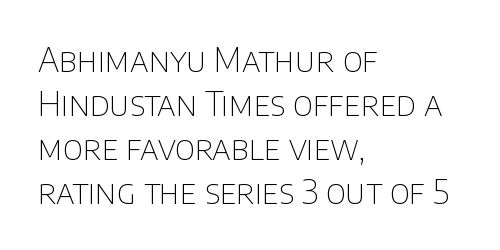
{"serif": "no", "italic": "no", "bold": "no", "weight": "thin", "width": "normal", "stroke_contrast": "low", "x_height": "large", "monospaced": "no", "underline": "no", "align": "left", "line_spacing": "normal", "line_spacing_ratio": 1.33, "letter_spacing": "normal", "letter_spacing_em": 0.0, "glyph_px": 33}
